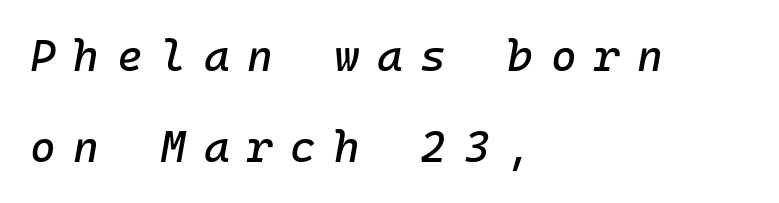
{"italic": "yes", "lean": "right", "slant_degrees": 10, "width": "normal", "stroke_contrast": "low", "x_height": "medium", "underline": "no", "align": "left", "line_spacing": "loose", "line_spacing_ratio": 2.06, "letter_spacing": "wide", "letter_spacing_em": 0.4, "glyph_px": 44}
